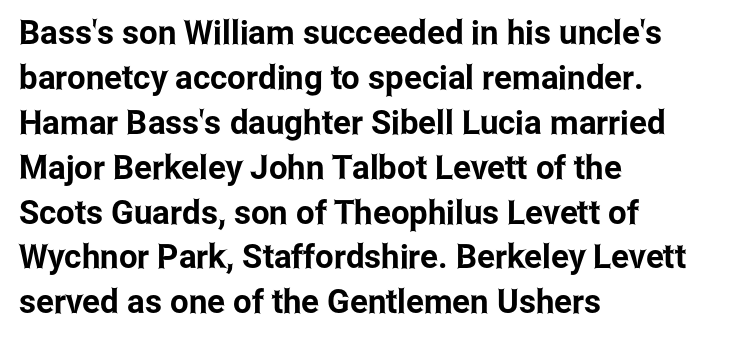
Each line starts at the same left margin while the right side varies. The letters stand straight up with perfectly vertical stems. The rendering shows plain stroke endings on the letterforms — a sans-serif design. How are the letters spaced? Ordinarily, with no added tracking. These lines are rendered in a variable-pitch font.
